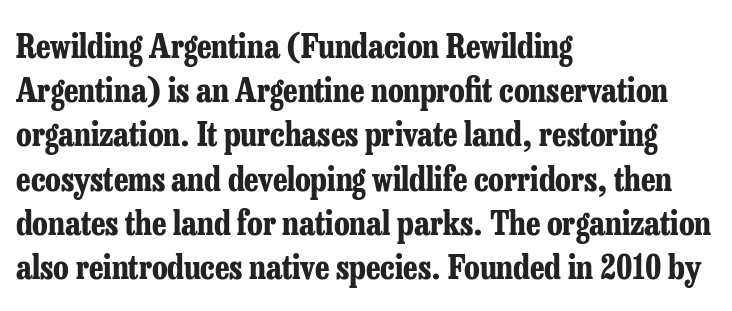
The image shows 33 px bold, condensed serif type, upright; set left-aligned, normal line spacing (1.34x), normal letter spacing, not underlined; low stroke contrast and a medium x-height.
